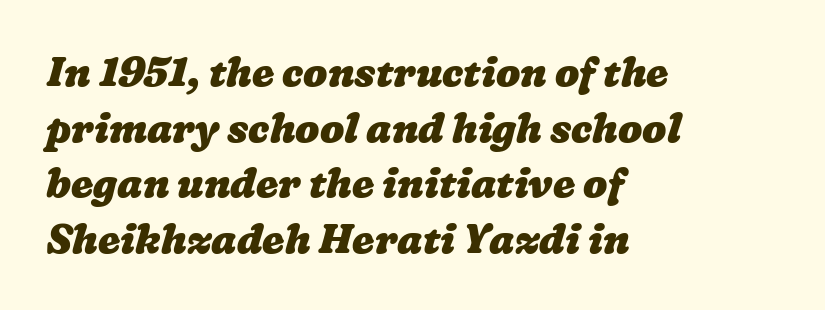
{"bold": "yes", "weight": "heavy", "width": "wide", "stroke_contrast": "low", "x_height": "medium", "monospaced": "no", "underline": "no", "align": "left", "line_spacing": "normal", "line_spacing_ratio": 1.39, "letter_spacing": "normal", "letter_spacing_em": 0.0, "glyph_px": 40}
